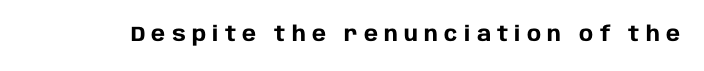
{"italic": "no", "bold": "yes", "underline": "no", "letter_spacing": "wide", "letter_spacing_em": 0.3, "glyph_px": 21}
